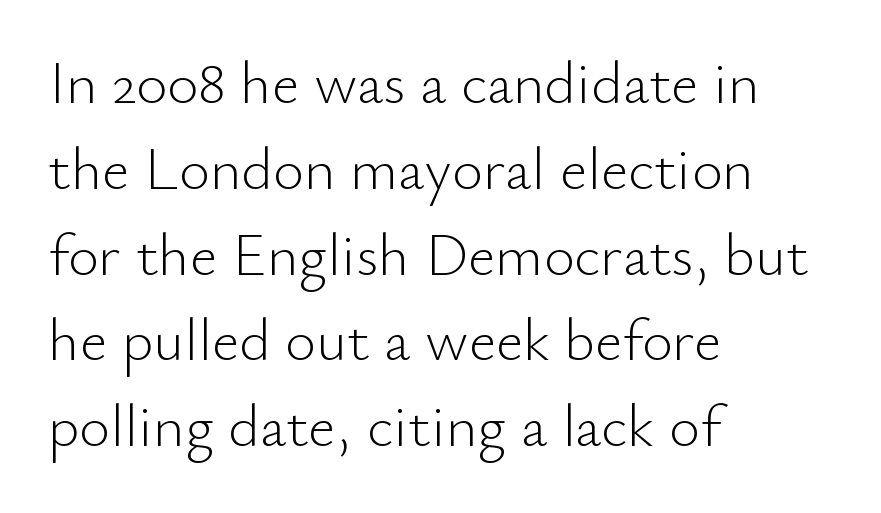
Q: Is the text bold? A: No.
Q: Is the text italic (slanted)? A: No, it is upright.
Q: Is the typeface a serif or a sans-serif typeface? A: Sans-serif.
Q: Is the text underlined? A: No.
Q: How is the paragraph aligned? A: Left-aligned.
Q: Is the spacing between letters normal or unusually wide? A: Normal.
Q: Is the spacing between lines tight, normal or loose? A: Normal.
Q: Width (condensed, normal, or wide)? A: Normal.
Q: Stroke contrast? A: Low.
Q: x-height? A: Small.
Q: Monospaced? A: No.
